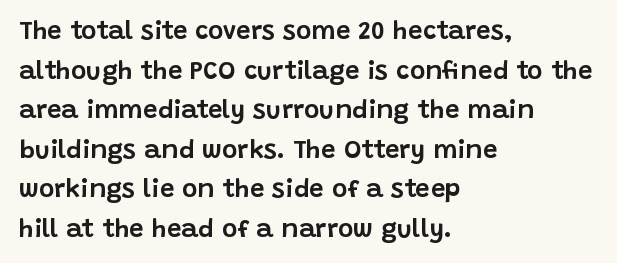
The image shows 26 px text type, upright; set left-aligned, normal line spacing (1.52x), normal letter spacing, not underlined.
